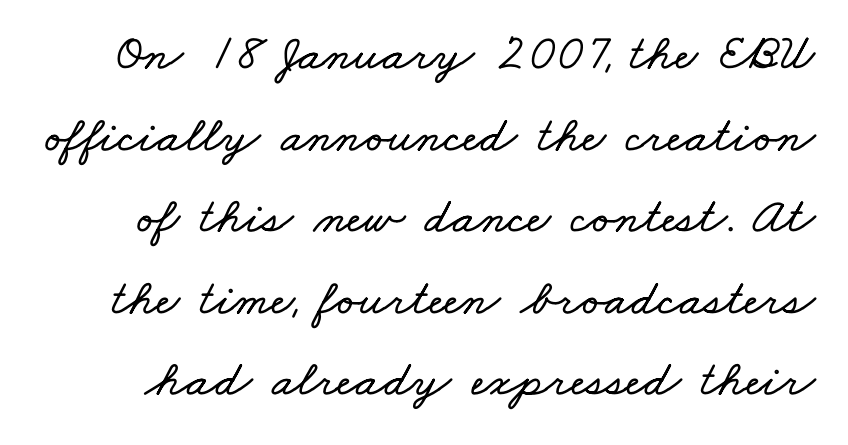
Q: Is the text underlined? A: No.
Q: Is the spacing between letters normal or unusually wide? A: Normal.
Q: Is the spacing between lines tight, normal or loose? A: Normal.
Q: Width (condensed, normal, or wide)? A: Wide.
Q: Stroke contrast? A: Low.
Q: x-height? A: Small.
Q: Monospaced? A: No.
